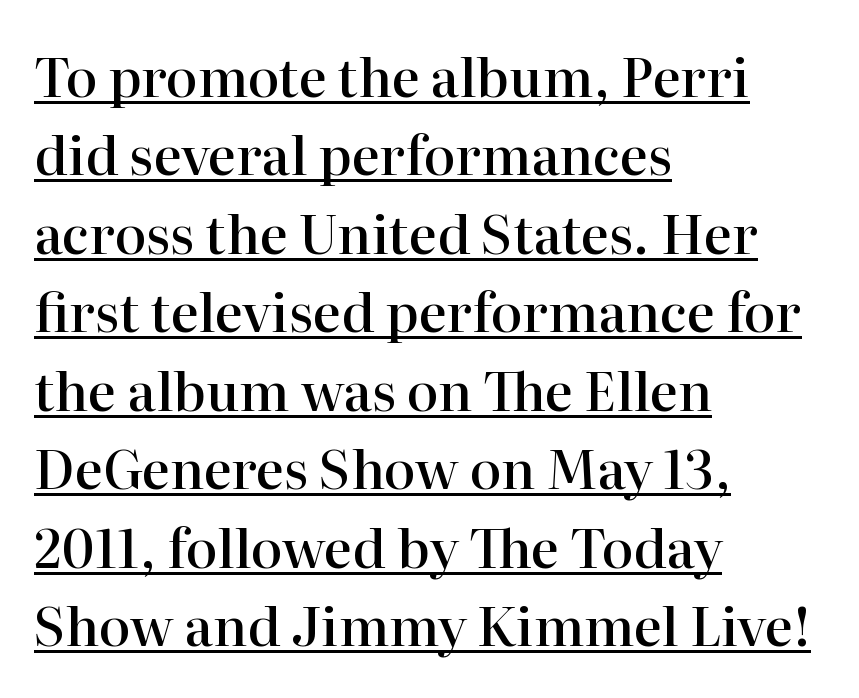
The image shows 53 px semibold serif type, upright; set left-aligned, normal line spacing (1.48x), normal letter spacing, underlined; high stroke contrast and a medium x-height.
